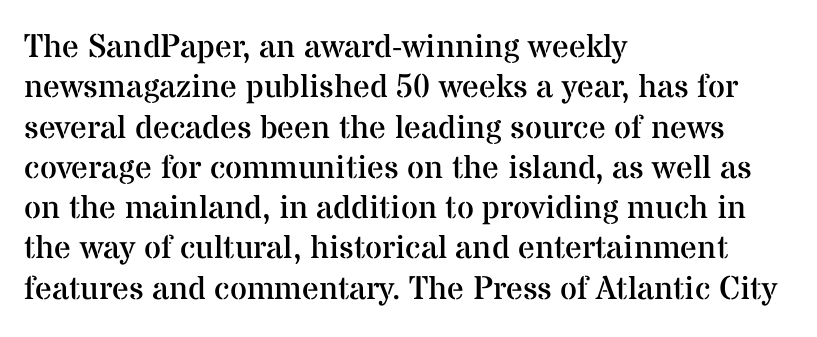
{"serif": "yes", "italic": "no", "bold": "no", "weight": "regular", "width": "normal", "stroke_contrast": "medium", "x_height": "medium", "monospaced": "no", "underline": "no", "align": "left", "line_spacing_ratio": 1.22, "letter_spacing": "normal", "letter_spacing_em": 0.0, "glyph_px": 33}
